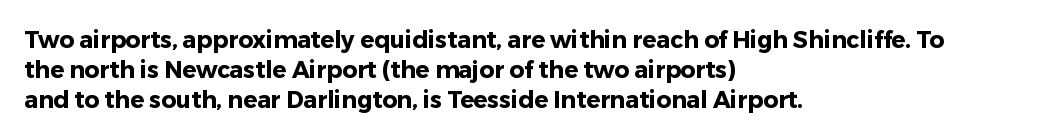
Q: Is the text bold? A: Yes.
Q: Is the text italic (slanted)? A: No, it is upright.
Q: Is the text underlined? A: No.
Q: How is the paragraph aligned? A: Left-aligned.
Q: Is the spacing between letters normal or unusually wide? A: Normal.
Q: Is the spacing between lines tight, normal or loose? A: Normal.
